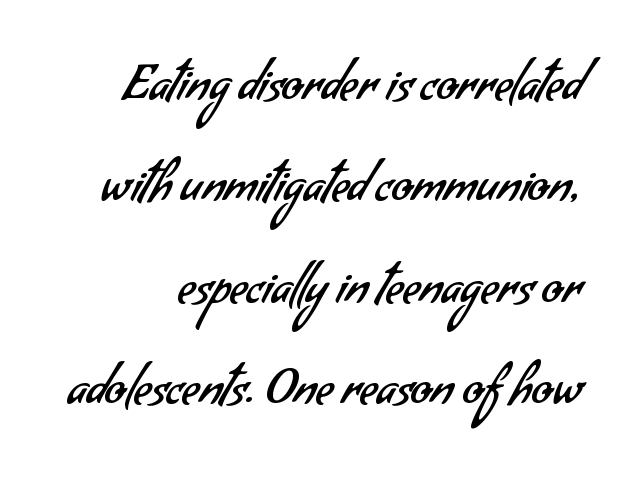
{"serif": "no", "bold": "no", "weight": "regular", "width": "normal", "stroke_contrast": "low", "x_height": "small", "monospaced": "no", "underline": "no", "line_spacing": "loose", "line_spacing_ratio": 2.11, "letter_spacing": "normal", "letter_spacing_em": 0.0, "glyph_px": 48}
